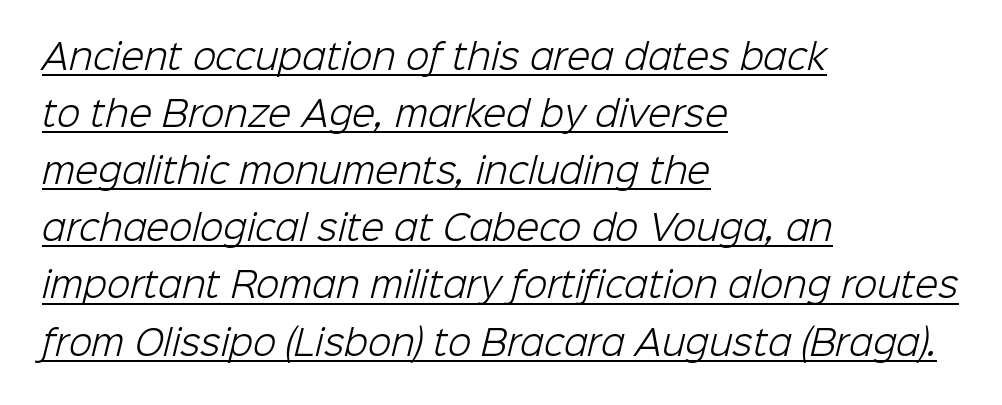
Which margin do the lines hug? The left one — the right edge is uneven. You could call the tracking neutral — neither tight nor loose. Ink coverage per letter is moderate at most. A baseline rule has been typeset under these characters. A typesetter would call this proportional, since set widths differ per character. The characters display no serif detailing; their extremities are plain.
